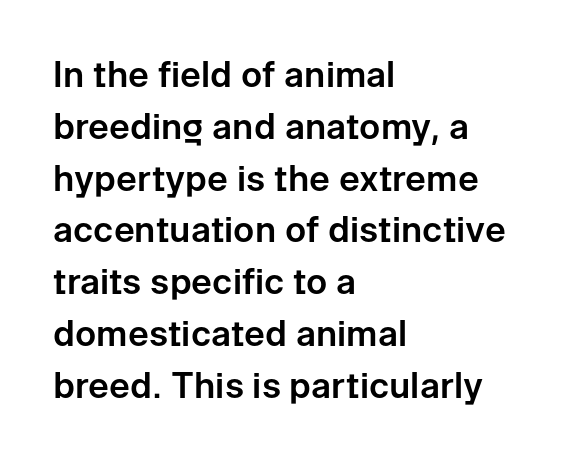
Each letter keeps its own natural width here, so spacing adapts to shape. Each word holds together tightly as a unit, with standard inter-letter gaps. Honestly, the row spacing looks completely unremarkable. Rule under the text: the space is simply empty.
